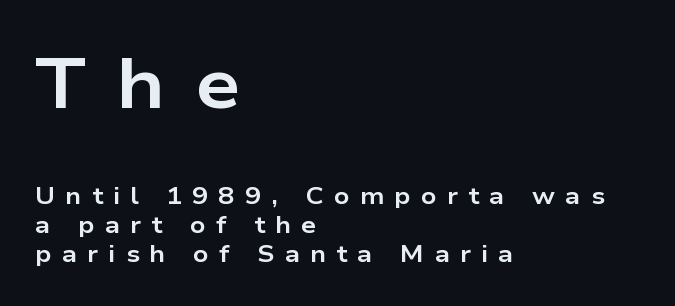
{"serif": "no", "italic": "no", "bold": "yes", "weight": "bold", "width": "wide", "stroke_contrast": "low", "x_height": "medium", "monospaced": "no", "underline": "no", "align": "left", "line_spacing_ratio": 1.2, "letter_spacing": "wide", "letter_spacing_em": 0.42, "larger_block": "first", "size_ratio": 3.0, "glyph_px": 72}
